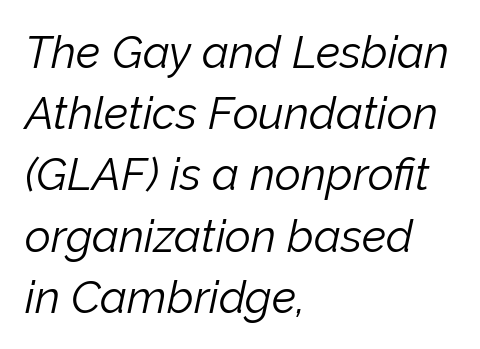
{"italic": "yes", "lean": "right", "slant_degrees": 12, "bold": "no", "weight": "light", "width": "normal", "stroke_contrast": "low", "x_height": "medium", "monospaced": "no", "underline": "no", "align": "left", "line_spacing": "normal", "line_spacing_ratio": 1.36, "letter_spacing": "normal", "letter_spacing_em": 0.0, "glyph_px": 45}
